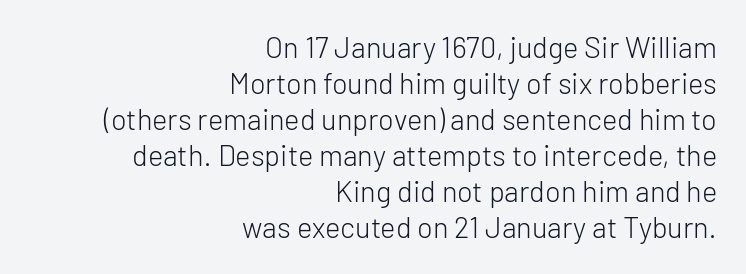
Q: Is the text bold? A: No.
Q: Is the text italic (slanted)? A: No, it is upright.
Q: Is the typeface a serif or a sans-serif typeface? A: Sans-serif.
Q: Is the text underlined? A: No.
Q: How is the paragraph aligned? A: Right-aligned.
Q: Is the spacing between letters normal or unusually wide? A: Normal.
Q: Width (condensed, normal, or wide)? A: Normal.
Q: Stroke contrast? A: Low.
Q: x-height? A: Medium.
Q: Monospaced? A: No.
